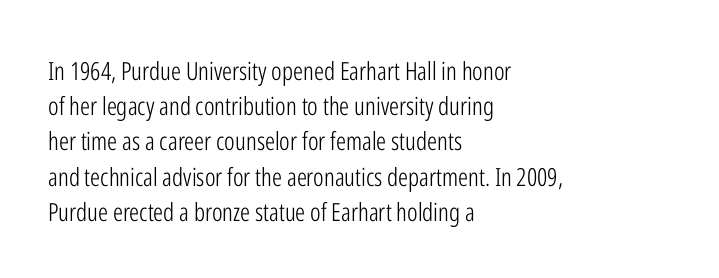
Q: Is the text bold? A: No.
Q: Is the text italic (slanted)? A: No, it is upright.
Q: Is the text underlined? A: No.
Q: How is the paragraph aligned? A: Left-aligned.
Q: Is the spacing between letters normal or unusually wide? A: Normal.
Q: Is the spacing between lines tight, normal or loose? A: Normal.
